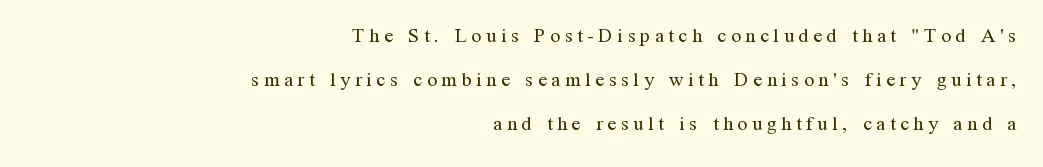
It's the straight-up-and-down kind of type. The weight would be labelled regular, book, light, or lighter still. Right-aligned paragraph, ragged on the left. What's the leading like? Stretched, with rows far apart. A typesetter would call this heavily tracked-out type.
